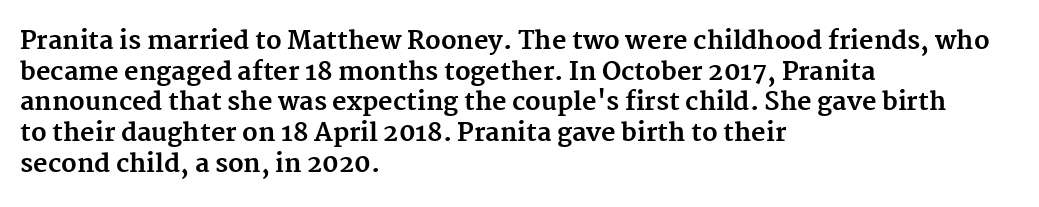
The image shows 25 px bold type, upright; set left-aligned, line spacing 1.23x, normal letter spacing, not underlined.
